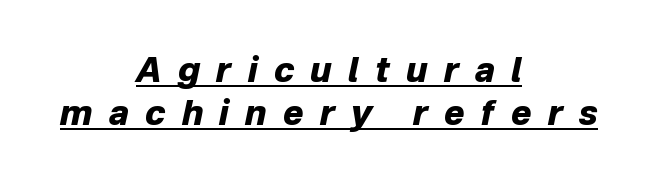
The image shows 34 px heavy type, italic (leaning right); set centered, normal line spacing (1.26x), unusually wide letter spacing (+0.48 em), underlined; low stroke contrast and a medium x-height.
